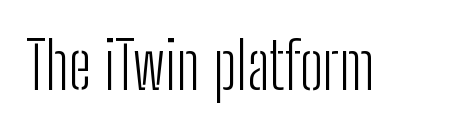
Q: Is the text bold? A: No.
Q: Is the text italic (slanted)? A: No, it is upright.
Q: Is the typeface a serif or a sans-serif typeface? A: Sans-serif.
Q: Is the text underlined? A: No.
Q: Is the spacing between letters normal or unusually wide? A: Normal.
Q: Width (condensed, normal, or wide)? A: Condensed.
Q: Stroke contrast? A: Low.
Q: x-height? A: Medium.
Q: Monospaced? A: No.
